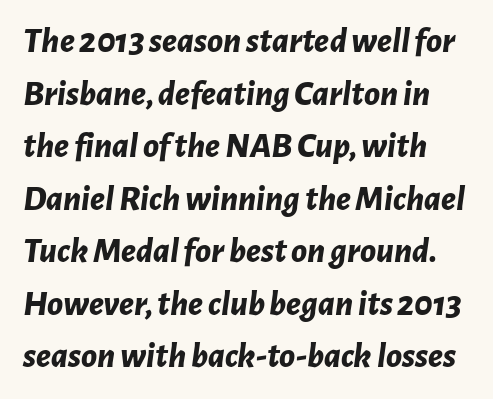
Q: Is the text bold? A: Yes.
Q: Is the text italic (slanted)? A: Yes, it leans right by about 7 degrees.
Q: Is the text underlined? A: No.
Q: Is the spacing between letters normal or unusually wide? A: Normal.
Q: Is the spacing between lines tight, normal or loose? A: Normal.
Q: Width (condensed, normal, or wide)? A: Normal.
Q: Stroke contrast? A: Low.
Q: x-height? A: Medium.
Q: Monospaced? A: No.
